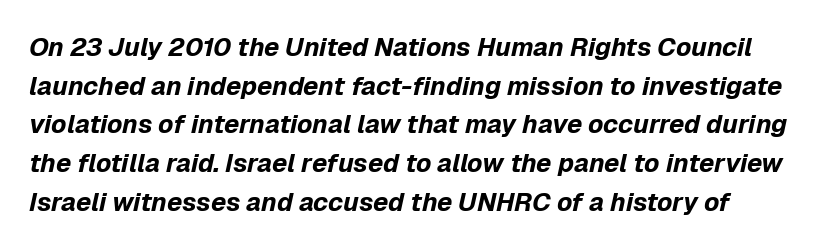
{"italic": "yes", "lean": "right", "slant_degrees": 12, "bold": "yes", "underline": "no", "line_spacing": "normal", "line_spacing_ratio": 1.49, "letter_spacing": "normal", "letter_spacing_em": 0.0, "glyph_px": 26}
